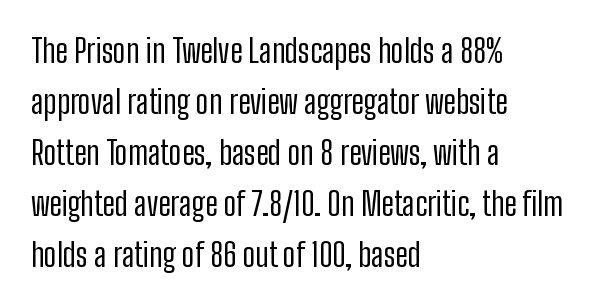
{"serif": "no", "italic": "no", "bold": "no", "weight": "regular", "width": "condensed", "stroke_contrast": "low", "x_height": "medium", "monospaced": "no", "underline": "no", "align": "left", "line_spacing": "normal", "line_spacing_ratio": 1.59, "letter_spacing": "normal", "letter_spacing_em": 0.0, "glyph_px": 32}
